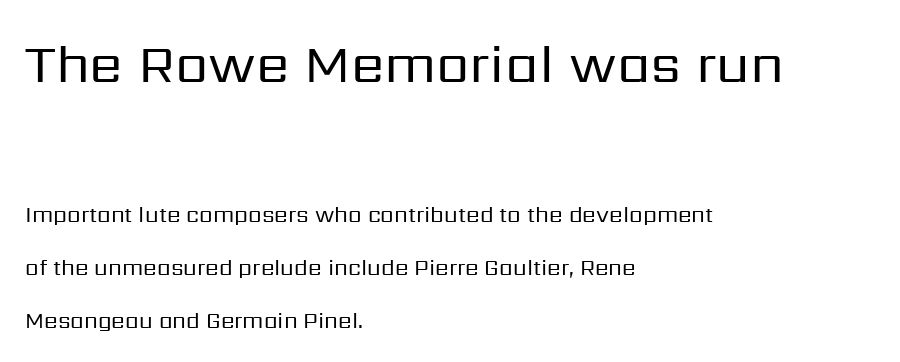
Each word holds together tightly as a unit, with standard inter-letter gaps. Weight: in the light-to-regular range. Varying glyph widths throughout — classic text-font behaviour. Grotesque or geometric, the face here clearly has no serifs.
